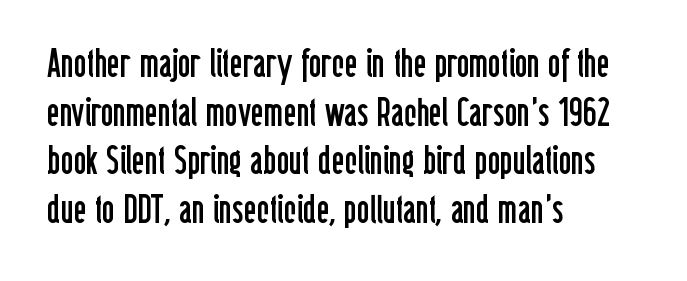
{"serif": "no", "italic": "no", "bold": "no", "weight": "regular", "width": "condensed", "stroke_contrast": "low", "x_height": "medium", "monospaced": "no", "underline": "no", "align": "left", "line_spacing": "normal", "line_spacing_ratio": 1.25, "letter_spacing": "normal", "letter_spacing_em": 0.0, "glyph_px": 39}
